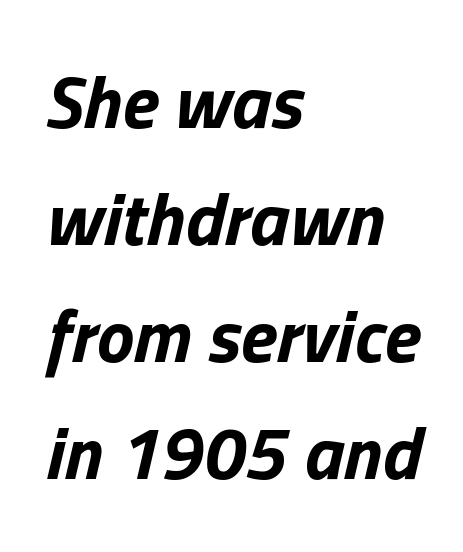
{"italic": "yes", "lean": "right", "slant_degrees": 13, "bold": "yes", "weight": "bold", "width": "normal", "stroke_contrast": "low", "x_height": "medium", "monospaced": "no", "underline": "no", "align": "left", "line_spacing": "normal", "line_spacing_ratio": 1.56, "letter_spacing": "normal", "letter_spacing_em": 0.0, "glyph_px": 75}
